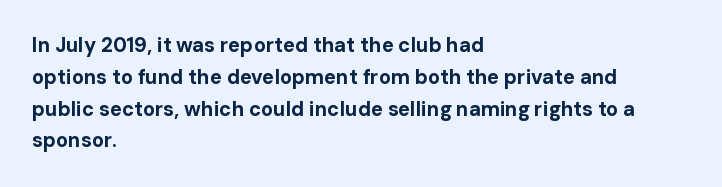
The image shows 20 px bold type, upright; set left-aligned, normal line spacing (1.59x), normal letter spacing, not underlined.
